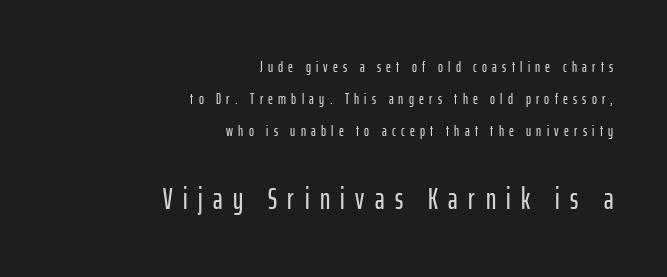
Q: Is the text italic (slanted)? A: No, it is upright.
Q: Is the typeface a serif or a sans-serif typeface? A: Sans-serif.
Q: Is the text underlined? A: No.
Q: How is the paragraph aligned? A: Right-aligned.
Q: Is the spacing between letters normal or unusually wide? A: Unusually wide.
Q: Is the spacing between lines tight, normal or loose? A: Loose.
Q: Which block of text is set in a larger size, the first (top) or the second (bottom)? A: The second (bottom) one.
Q: Width (condensed, normal, or wide)? A: Condensed.
Q: Stroke contrast? A: Low.
Q: x-height? A: Medium.
Q: Monospaced? A: No.
